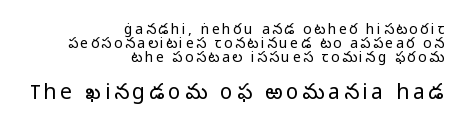
{"italic": "no", "bold": "no", "underline": "no", "align": "right", "line_spacing": "tight", "line_spacing_ratio": 0.99, "larger_block": "second", "size_ratio": 1.5, "glyph_px": 21}
